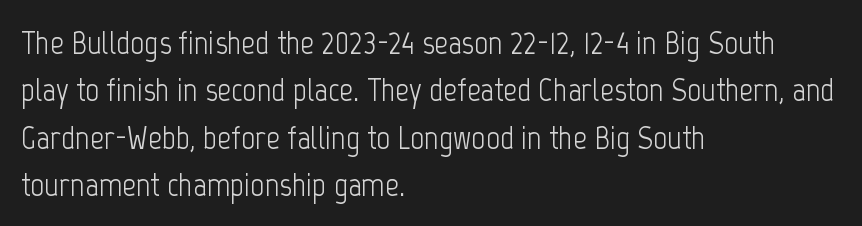
The image shows 34 px light, condensed sans-serif type, upright; set left-aligned, normal line spacing (1.39x), normal letter spacing, not underlined; low stroke contrast and a medium x-height.
